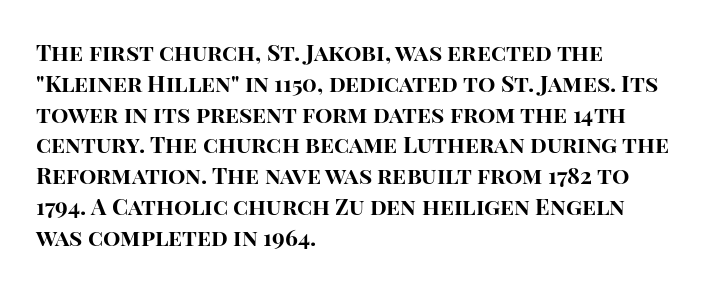
{"italic": "no", "bold": "yes", "underline": "no", "align": "left", "line_spacing": "normal", "line_spacing_ratio": 1.34, "letter_spacing": "normal", "letter_spacing_em": 0.0, "glyph_px": 23}
